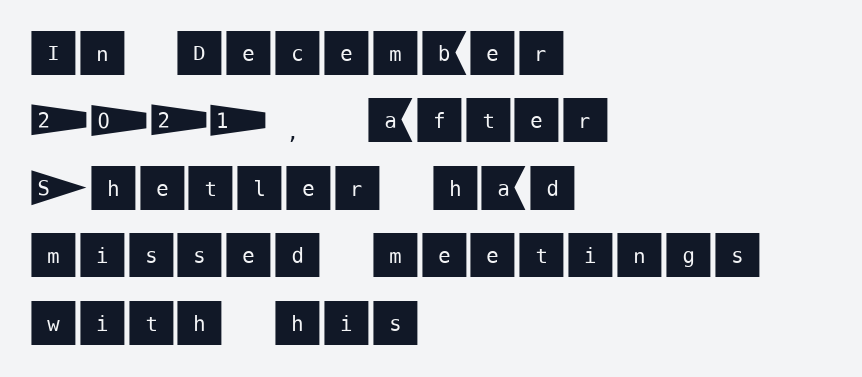
This sample uses plain, unmodified letter spacing. If you drew a ruler down the left edge, every line would touch it. Ordinary non-slanted type is in use. Plain, unruled lines of type.
